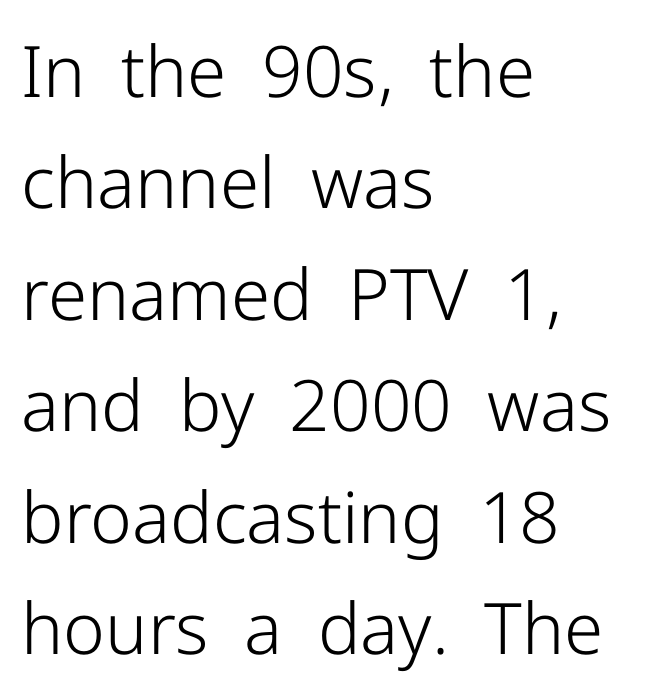
Q: Is the text bold? A: No.
Q: Is the text italic (slanted)? A: No, it is upright.
Q: Is the typeface a serif or a sans-serif typeface? A: Sans-serif.
Q: Is the text underlined? A: No.
Q: How is the paragraph aligned? A: Left-aligned.
Q: Is the spacing between letters normal or unusually wide? A: Normal.
Q: Is the spacing between lines tight, normal or loose? A: Normal.
Q: Width (condensed, normal, or wide)? A: Normal.
Q: Stroke contrast? A: Low.
Q: x-height? A: Medium.
Q: Monospaced? A: No.
